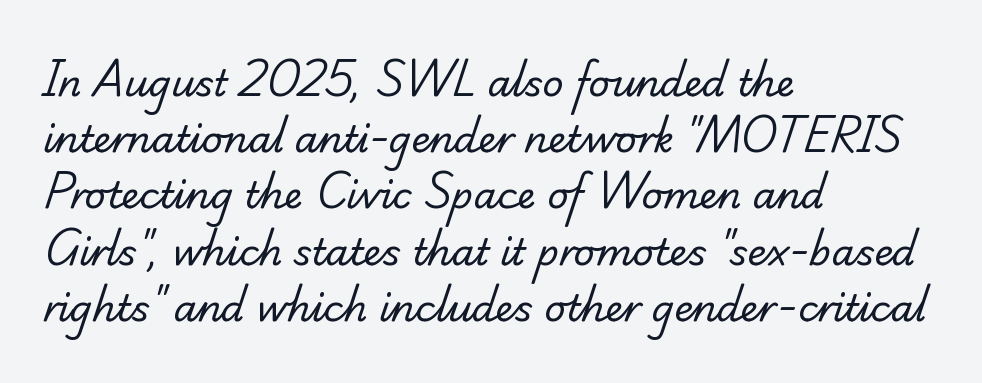
A bare baseline throughout the passage. One-word summary of the alignment: left. Letterform terminals end in serifs throughout the passage. Nobody touched the tracking dial on this one.
